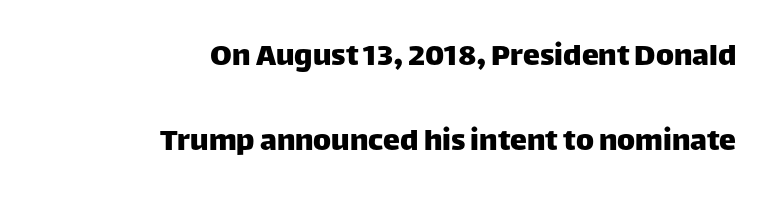
Typeset ragged left — the right edge is the straight one. Vertical strokes here are truly vertical. No word sits above an underline. Spacing verdict: proportional, widths tailored to each character.
